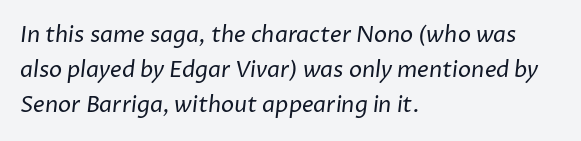
Q: Is the text bold? A: No.
Q: Is the text underlined? A: No.
Q: How is the paragraph aligned? A: Left-aligned.
Q: Is the spacing between letters normal or unusually wide? A: Normal.
Q: Is the spacing between lines tight, normal or loose? A: Normal.
